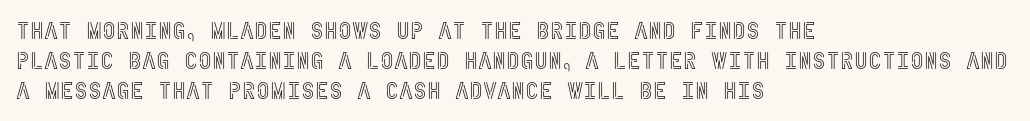
Leading: standard. Ascenders rise straight up at ninety degrees. The text block is weighted toward the left margin, trailing off unevenly rightward. Default kerning and tracking; the words read as compact shapes. Underlining? Definitely not there.
